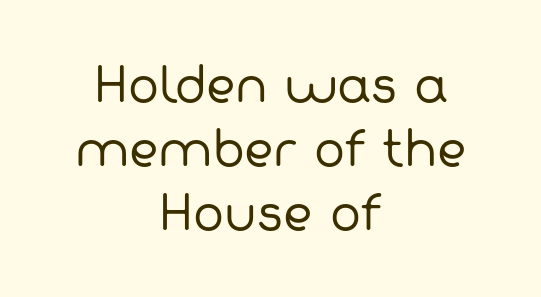
Q: Is the text bold? A: No.
Q: Is the typeface a serif or a sans-serif typeface? A: Sans-serif.
Q: Is the text underlined? A: No.
Q: How is the paragraph aligned? A: Centered.
Q: Is the spacing between letters normal or unusually wide? A: Normal.
Q: Is the spacing between lines tight, normal or loose? A: Normal.
Q: Width (condensed, normal, or wide)? A: Normal.
Q: Stroke contrast? A: Low.
Q: x-height? A: Medium.
Q: Monospaced? A: No.
